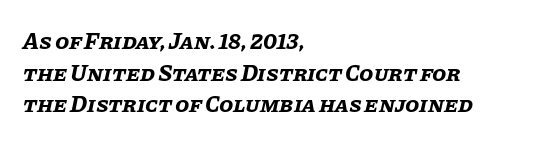
Q: Is the text bold? A: Yes.
Q: Is the text italic (slanted)? A: Yes, it leans right by about 11 degrees.
Q: Is the text underlined? A: No.
Q: How is the paragraph aligned? A: Left-aligned.
Q: Is the spacing between letters normal or unusually wide? A: Normal.
Q: Is the spacing between lines tight, normal or loose? A: Normal.
